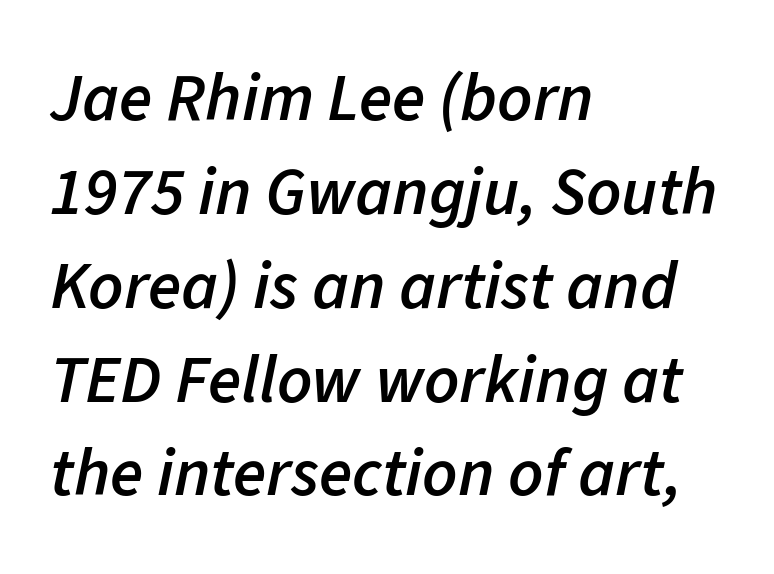
The image shows 68 px semibold type, italic (leaning right); set left-aligned, normal line spacing (1.38x), normal letter spacing, not underlined; low stroke contrast and a medium x-height.
